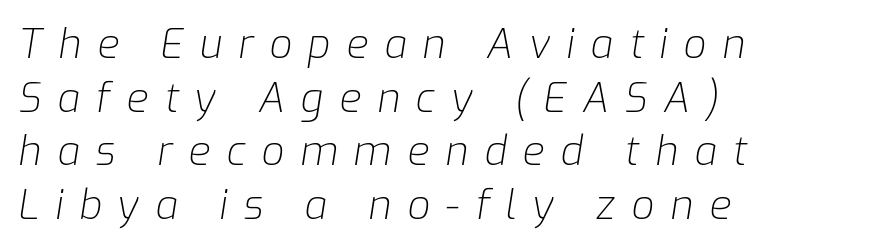
{"italic": "yes", "lean": "right", "slant_degrees": 9, "bold": "no", "weight": "light", "width": "normal", "stroke_contrast": "low", "x_height": "medium", "monospaced": "no", "underline": "no", "align": "left", "line_spacing": "normal", "line_spacing_ratio": 1.34, "letter_spacing": "wide", "letter_spacing_em": 0.4, "glyph_px": 40}
